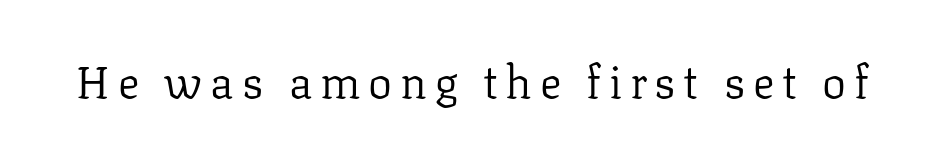
The image shows 45 px regular-weight serif type, upright; set not underlined; low stroke contrast and a medium x-height.
